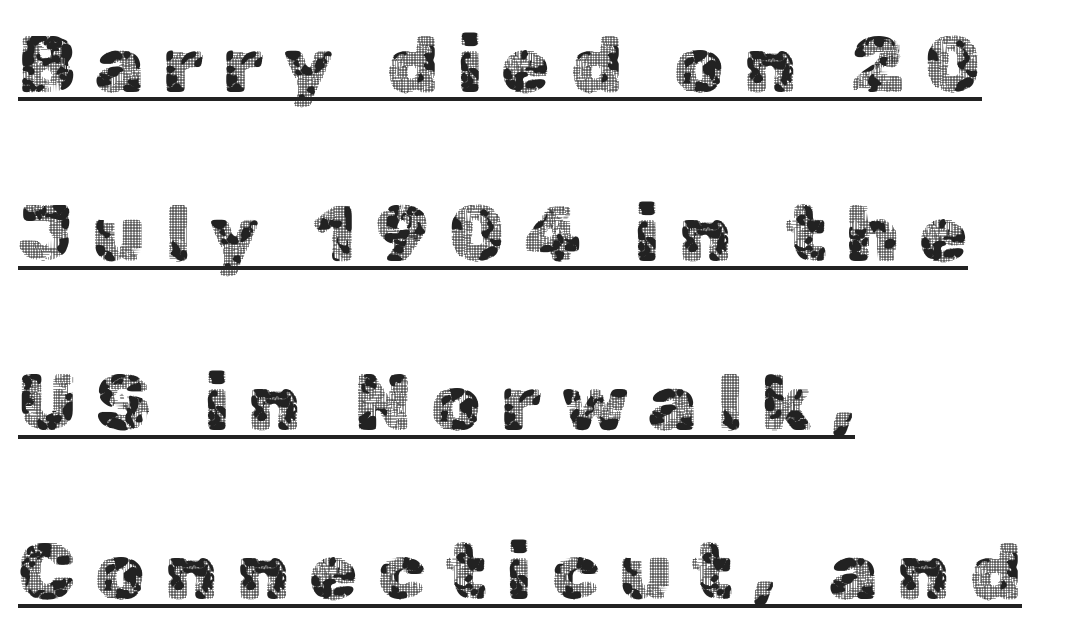
The sample's only ornament is a line tracing under the words. This block would shrink considerably if given ordinary leading; it's expanded now. There is plenty of visible air inserted between adjacent glyphs. Every character sits straight up, as roman type does. Check where the strokes stop: nothing finishes them off — pure sans.
